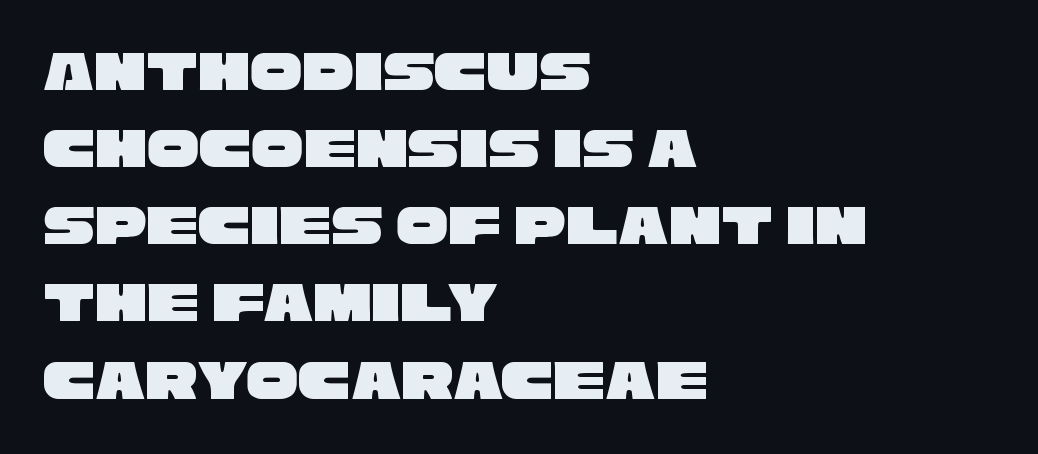
{"serif": "no", "width": "wide", "stroke_contrast": "low", "x_height": "large", "monospaced": "no", "underline": "no", "align": "left", "line_spacing": "normal", "line_spacing_ratio": 1.33, "letter_spacing": "normal", "letter_spacing_em": 0.0, "glyph_px": 58}
